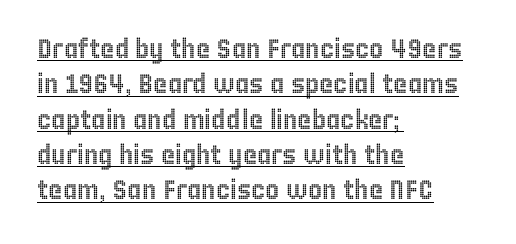
Q: Is the text italic (slanted)? A: No, it is upright.
Q: Is the text underlined? A: Yes.
Q: How is the paragraph aligned? A: Left-aligned.
Q: Is the spacing between letters normal or unusually wide? A: Normal.
Q: Is the spacing between lines tight, normal or loose? A: Normal.
